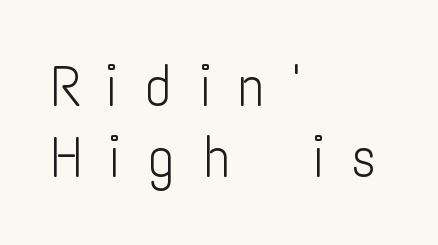
Q: Is the text bold? A: No.
Q: Is the text italic (slanted)? A: No, it is upright.
Q: Is the typeface a serif or a sans-serif typeface? A: Sans-serif.
Q: Is the text underlined? A: No.
Q: How is the paragraph aligned? A: Left-aligned.
Q: Is the spacing between letters normal or unusually wide? A: Unusually wide.
Q: Is the spacing between lines tight, normal or loose? A: Normal.
Q: Width (condensed, normal, or wide)? A: Condensed.
Q: Stroke contrast? A: Low.
Q: x-height? A: Medium.
Q: Monospaced? A: No.
